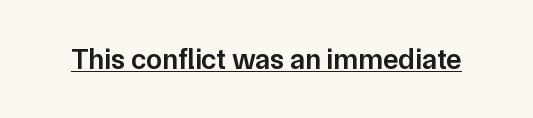
The letters stand straight up with perfectly vertical stems. The words here are underlined. Students, this is semibold: more ink than regular, less than bold. Tracking value appears to be zero — textbook default spacing. The rendering shows plain stroke endings on the letterforms — a sans-serif design.
